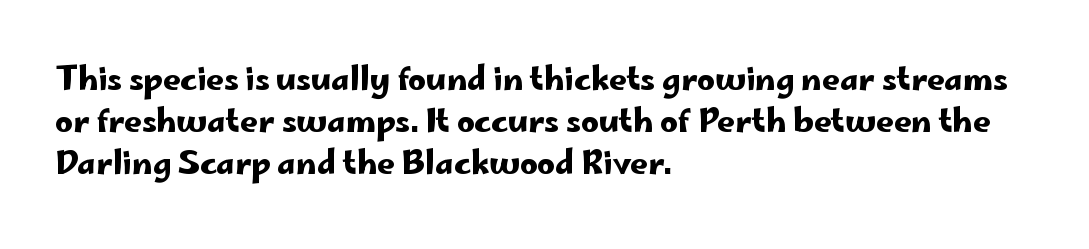
Standard letterfit; no display-style spreading of the glyphs. Does the lettering tilt? It doesn't — this is upright. The words here are not underlined. Which margin do the lines hug? The left one — the right edge is uneven.
